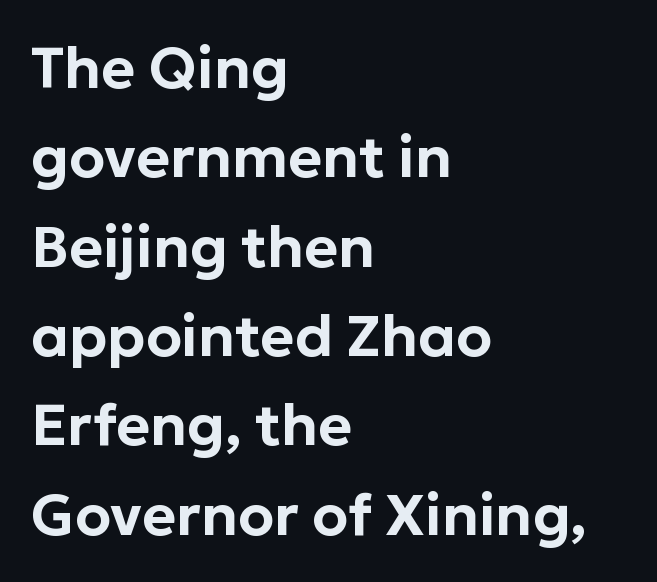
Q: Is the text italic (slanted)? A: No, it is upright.
Q: Is the typeface a serif or a sans-serif typeface? A: Sans-serif.
Q: Is the text underlined? A: No.
Q: How is the paragraph aligned? A: Left-aligned.
Q: Is the spacing between letters normal or unusually wide? A: Normal.
Q: Is the spacing between lines tight, normal or loose? A: Normal.
Q: Width (condensed, normal, or wide)? A: Normal.
Q: Stroke contrast? A: Low.
Q: x-height? A: Medium.
Q: Monospaced? A: No.
